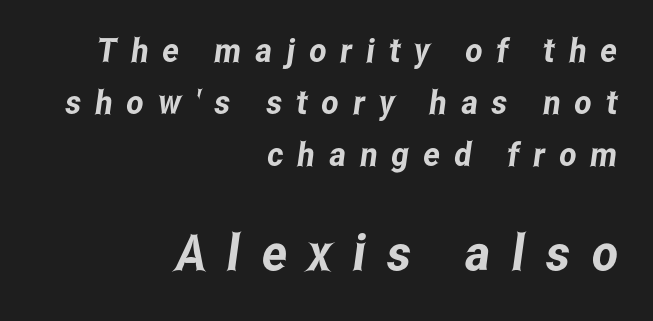
Q: Is the typeface a serif or a sans-serif typeface? A: Sans-serif.
Q: Is the text underlined? A: No.
Q: How is the paragraph aligned? A: Right-aligned.
Q: Is the spacing between letters normal or unusually wide? A: Unusually wide.
Q: Is the spacing between lines tight, normal or loose? A: Normal.
Q: Which block of text is set in a larger size, the first (top) or the second (bottom)? A: The second (bottom) one.
Q: Width (condensed, normal, or wide)? A: Condensed.
Q: Stroke contrast? A: Low.
Q: x-height? A: Medium.
Q: Monospaced? A: No.
